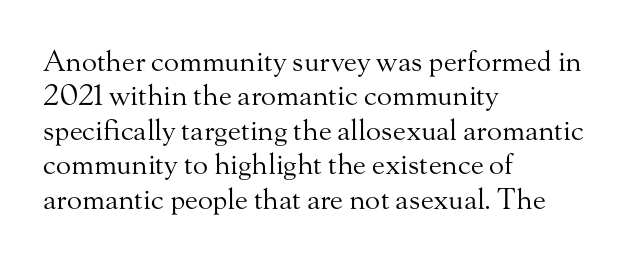
The foot of each line stays bare and open. The letters advance in unequal steps, a hallmark of proportional type. The passage shown is not bold in any degree. Each word holds together tightly as a unit, with standard inter-letter gaps. The text was rendered using a seriffed face with decorative stroke endings. The lettering stays uniformly vertical, giving the passage a roman look.
